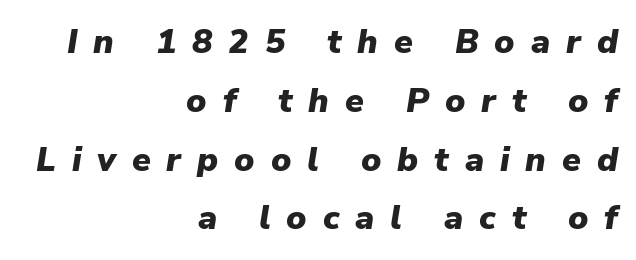
{"italic": "yes", "lean": "right", "slant_degrees": 9, "bold": "yes", "weight": "heavy", "width": "normal", "stroke_contrast": "low", "x_height": "medium", "monospaced": "no", "underline": "no", "align": "right", "line_spacing_ratio": 1.73, "letter_spacing": "wide", "letter_spacing_em": 0.47, "glyph_px": 34}
